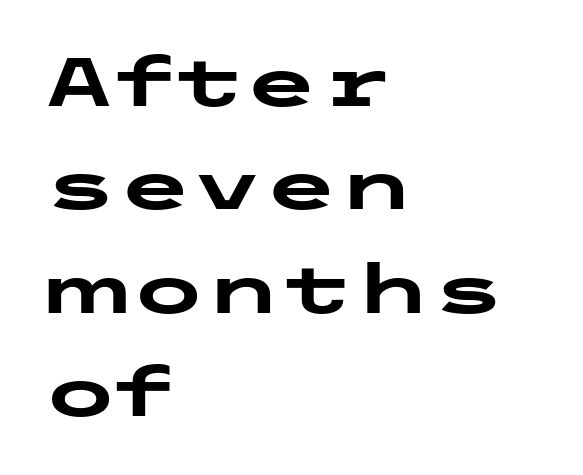
{"serif": "no", "italic": "no", "bold": "yes", "weight": "heavy", "width": "wide", "stroke_contrast": "low", "x_height": "medium", "underline": "no", "align": "left", "line_spacing": "normal", "line_spacing_ratio": 1.52, "letter_spacing": "normal", "letter_spacing_em": 0.0, "glyph_px": 68}
